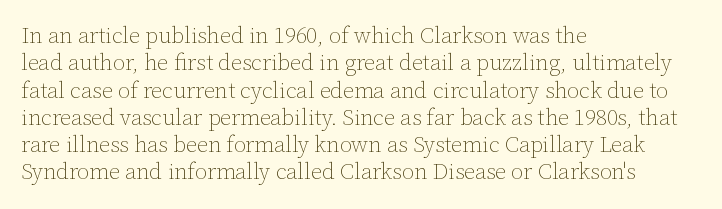
Rendered with straight, roman letterforms. Weight: not bold — regular or lighter. Words appear dense and cohesive because spacing is normal. Horizontal alignment here is leftward, the default for most running prose. A clean baseline with only descenders dipping below it.
